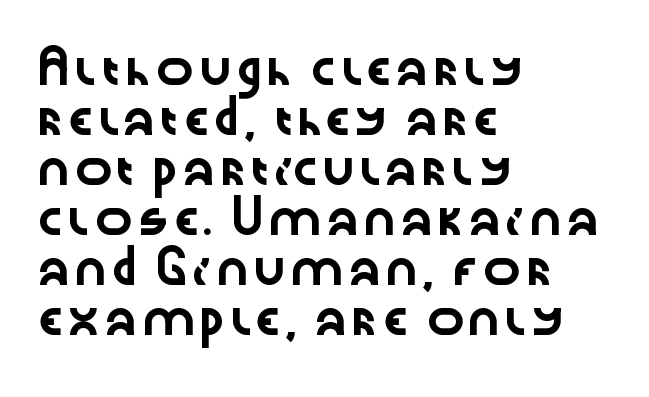
This is sans-serif lettering, the kind often seen on screens and signage. Check under the words: just untouched page. Alignment: flush left. Leading: standard. Caption: standard tracking, unaltered. Nope, not italic — everything's standing straight.
